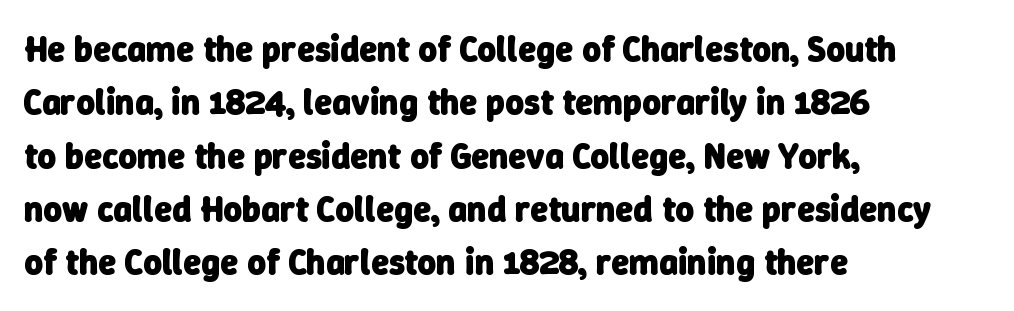
The image shows 36 px heavy sans-serif type; set left-aligned, normal line spacing (1.48x), normal letter spacing, not underlined; low stroke contrast and a medium x-height.
